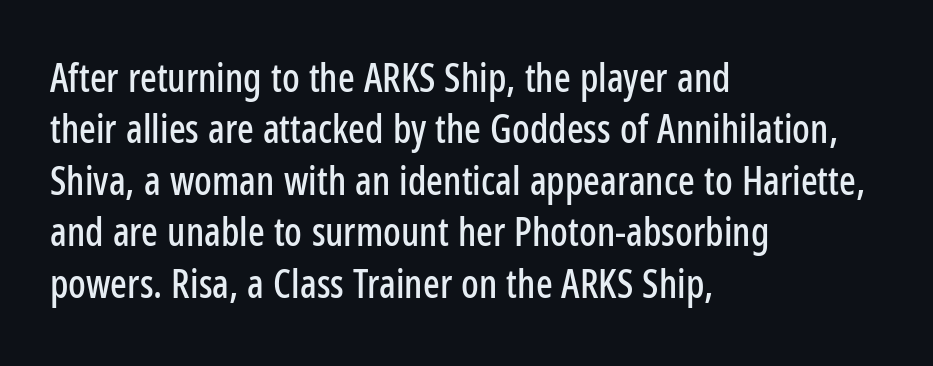
Look at the bottom of the vertical strokes: they stop flat, with no serifs. A typesetter would mark this as roman, not italic. The face used here is proportionally spaced, like ordinary book or web type. A classic flush-left, rag-right setting is used for this passage. Caption: standard tracking, unaltered.
